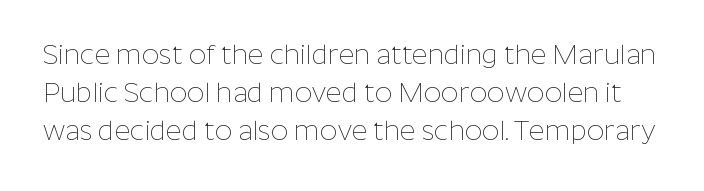
Q: Is the text bold? A: No.
Q: Is the text italic (slanted)? A: No, it is upright.
Q: Is the text underlined? A: No.
Q: Is the spacing between letters normal or unusually wide? A: Normal.
Q: Is the spacing between lines tight, normal or loose? A: Normal.
